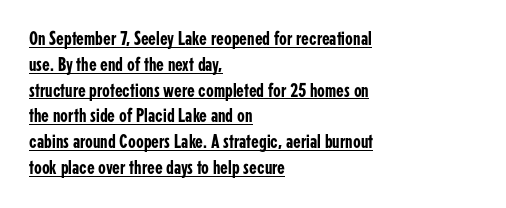
{"italic": "no", "underline": "yes", "align": "left", "line_spacing": "normal", "line_spacing_ratio": 1.29, "letter_spacing": "normal", "letter_spacing_em": 0.0, "glyph_px": 20}
